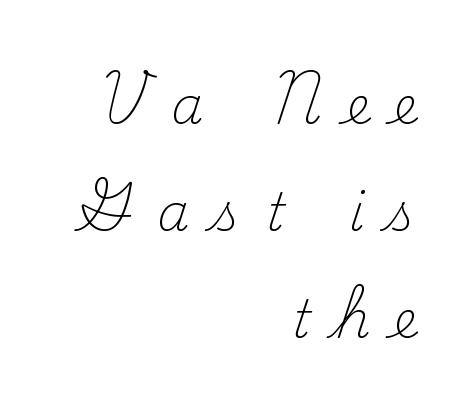
{"serif": "yes", "bold": "no", "weight": "light", "width": "normal", "stroke_contrast": "medium", "x_height": "small", "monospaced": "no", "underline": "no", "align": "right", "line_spacing": "loose", "line_spacing_ratio": 2.06, "letter_spacing": "wide", "letter_spacing_em": 0.46, "glyph_px": 52}
